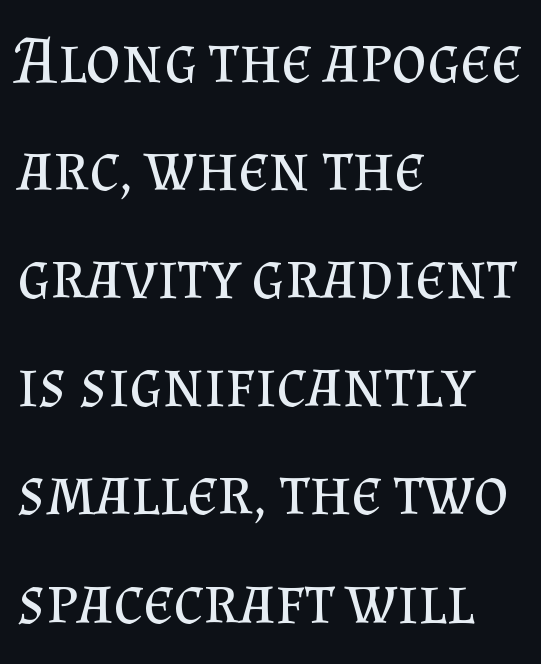
Do the letters lean? They stand straight. Notice how descenders clear the ascenders below comfortably — that's standard leading. The characters display serif detailing at their extremities. Nobody drew a line under any word here. Think of a printed novel: that variable character pitch is what you see here. The horizontal fit of the characters is conventional and even.
